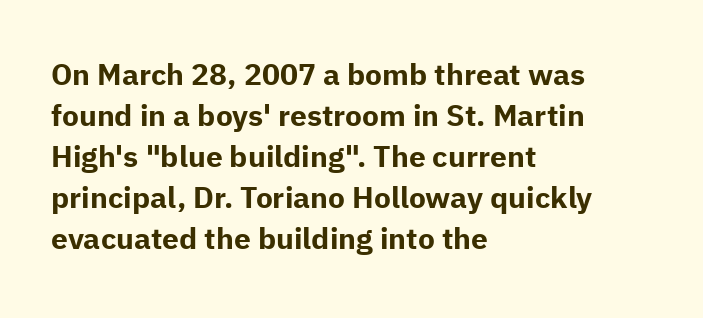
The image shows 30 px bold sans-serif type, upright; set left-aligned, normal line spacing (1.37x), normal letter spacing, not underlined; low stroke contrast and a medium x-height.
